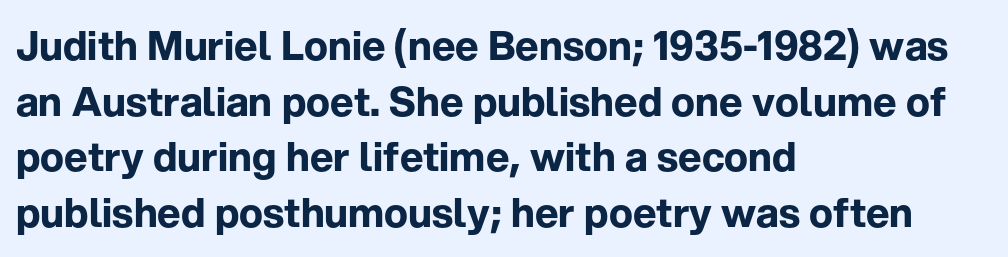
{"serif": "no", "italic": "no", "bold": "yes", "weight": "bold", "width": "normal", "stroke_contrast": "low", "x_height": "medium", "monospaced": "no", "underline": "no", "align": "left", "line_spacing": "normal", "line_spacing_ratio": 1.39, "letter_spacing": "normal", "letter_spacing_em": 0.0, "glyph_px": 40}
